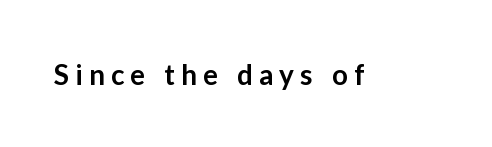
The typeface chosen for these lines omits serifs. Think of a printed novel: that variable character pitch is what you see here. A bare baseline throughout the passage. Upright lettering throughout. Look at the tracking — it's clearly loosened, letters drifting apart.
